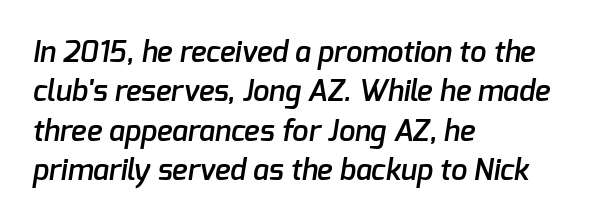
{"serif": "no", "bold": "semi", "weight": "semibold", "width": "normal", "stroke_contrast": "low", "x_height": "medium", "monospaced": "no", "underline": "no", "align": "left", "line_spacing": "normal", "line_spacing_ratio": 1.36, "letter_spacing": "normal", "letter_spacing_em": 0.0, "glyph_px": 29}
